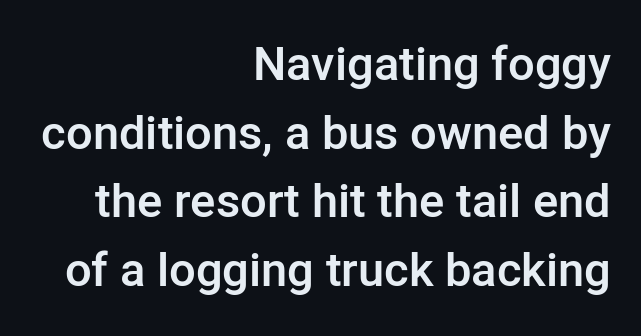
{"serif": "no", "italic": "no", "bold": "semi", "weight": "semibold", "width": "normal", "stroke_contrast": "low", "x_height": "medium", "monospaced": "no", "underline": "no", "align": "right", "line_spacing": "normal", "line_spacing_ratio": 1.46, "letter_spacing": "normal", "letter_spacing_em": 0.0, "glyph_px": 47}
